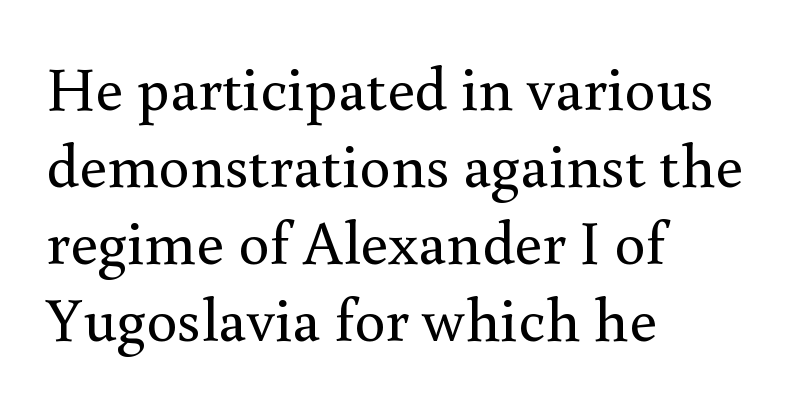
{"serif": "yes", "italic": "no", "bold": "no", "weight": "regular", "width": "normal", "x_height": "small", "monospaced": "no", "underline": "no", "align": "left", "line_spacing_ratio": 1.24, "letter_spacing": "normal", "letter_spacing_em": 0.0, "glyph_px": 62}
